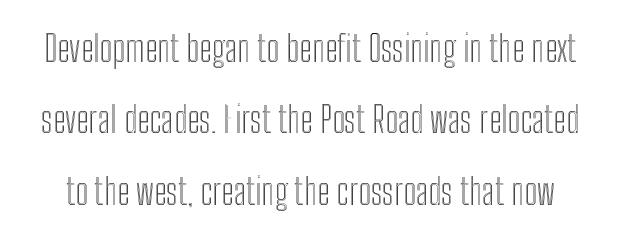
The image shows 36 px condensed type, upright; set loose line spacing (1.98x), normal letter spacing, not underlined; a medium x-height.
